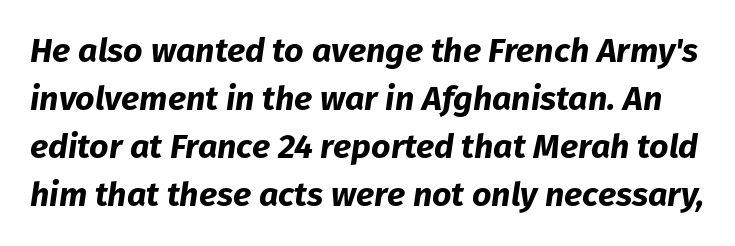
The image shows 34 px bold type, italic (leaning right); set normal line spacing (1.41x), normal letter spacing, not underlined; low stroke contrast and a medium x-height.
